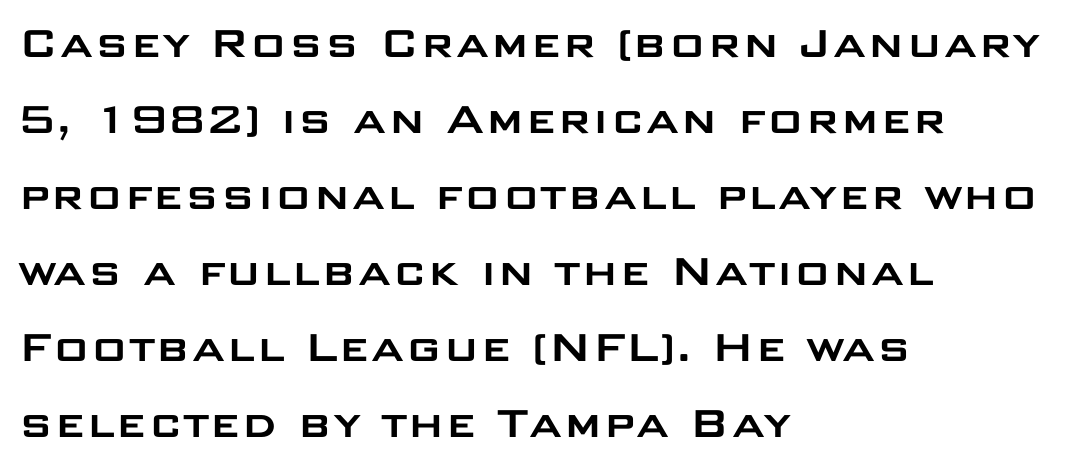
The image shows 50 px wide sans-serif type, upright; set left-aligned, normal line spacing (1.52x), normal letter spacing, not underlined; low stroke contrast and a large x-height.
